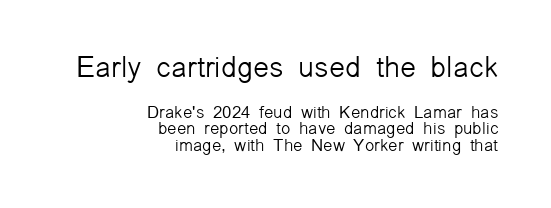
The font family rendered here belongs to the sans-serif group. The letterforms sit at book weight or below. Think of a printed novel: that variable character pitch is what you see here. The lines in this sample share a right terminus and differ only in where they begin. Baseline-to-baseline distance is barely more than the letter height. Spacing between characters is what you'd get straight out of the box.
